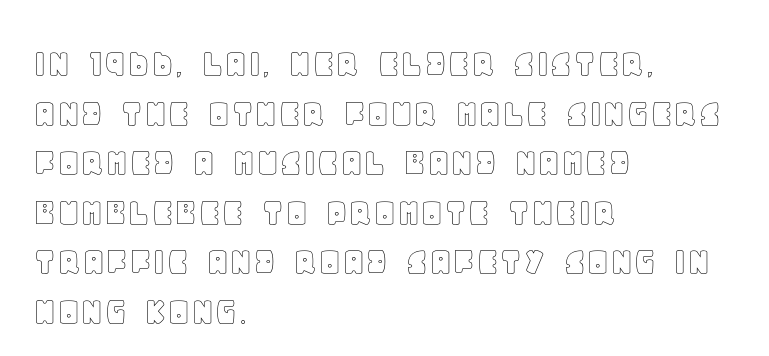
{"italic": "no", "width": "normal", "x_height": "large", "monospaced": "no", "underline": "no", "align": "left", "line_spacing_ratio": 1.21, "letter_spacing": "normal", "letter_spacing_em": 0.0, "glyph_px": 41}
